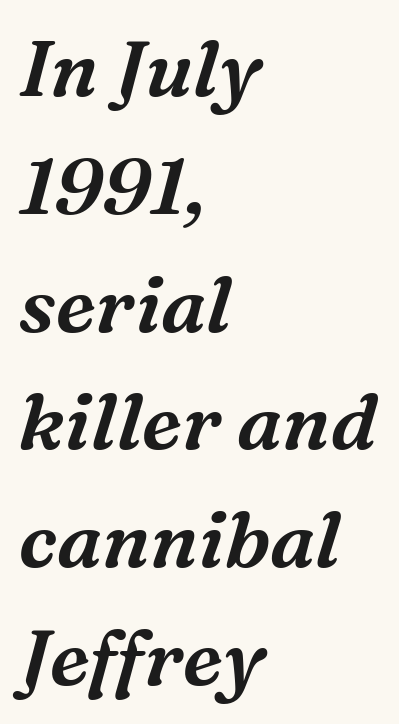
The image shows 78 px serif type, italic (leaning right); set left-aligned, normal line spacing (1.51x), normal letter spacing, not underlined; medium stroke contrast and a medium x-height.
